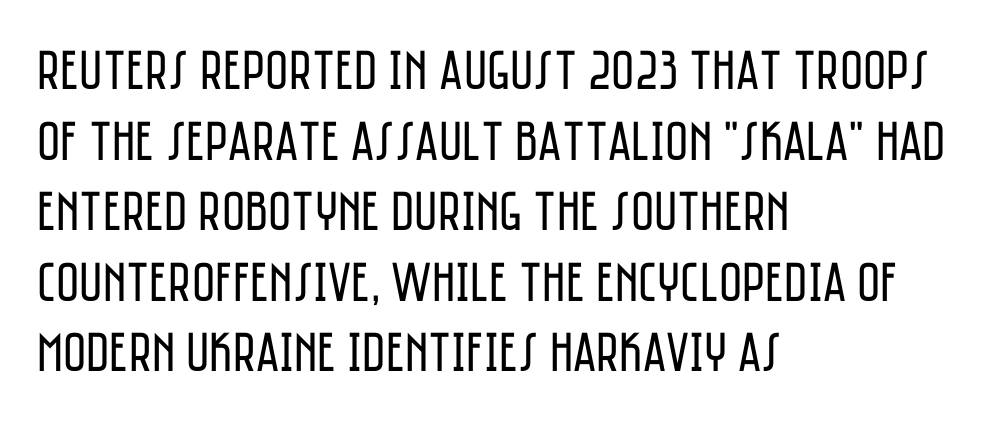
The specimen reads as upright at a glance. A classic flush-left, rag-right setting is used for this passage. Underlining? Definitely not there. Nope, no serifs anywhere on these letters.
